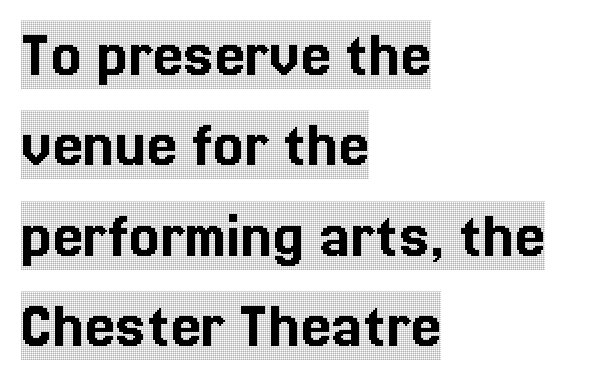
Q: Is the text italic (slanted)? A: No, it is upright.
Q: Is the typeface a serif or a sans-serif typeface? A: Serif.
Q: Is the text underlined? A: No.
Q: How is the paragraph aligned? A: Left-aligned.
Q: Is the spacing between letters normal or unusually wide? A: Normal.
Q: Is the spacing between lines tight, normal or loose? A: Normal.
Q: Width (condensed, normal, or wide)? A: Condensed.
Q: x-height? A: Large.
Q: Monospaced? A: No.
